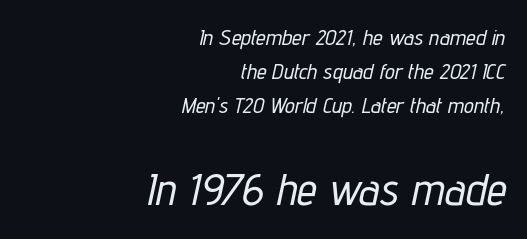
The image shows 45 px condensed type, italic (leaning right); set right-aligned, normal line spacing (1.54x), normal letter spacing, not underlined; the second (bottom) block is 2.05x larger; low stroke contrast and a medium x-height.
